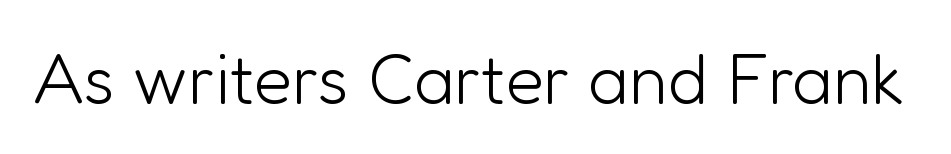
Q: Is the text bold? A: No.
Q: Is the text italic (slanted)? A: No, it is upright.
Q: Is the typeface a serif or a sans-serif typeface? A: Sans-serif.
Q: Is the text underlined? A: No.
Q: Is the spacing between letters normal or unusually wide? A: Normal.
Q: Width (condensed, normal, or wide)? A: Normal.
Q: Stroke contrast? A: Low.
Q: x-height? A: Medium.
Q: Monospaced? A: No.
